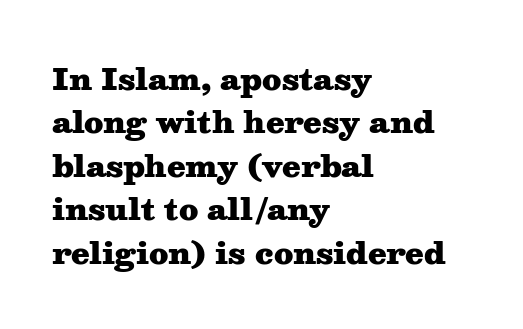
Typesetter's note: full bold, strokes at maximum text heaviness. When letters stand straight like this, we call the style roman or upright. Tracking here is standard; glyphs follow each other at the usual distance. Any mark beneath the type? The region is blank. Character widths vary here, with narrow letters taking less room than wide ones. Interline gaps are of average width in this sample.
